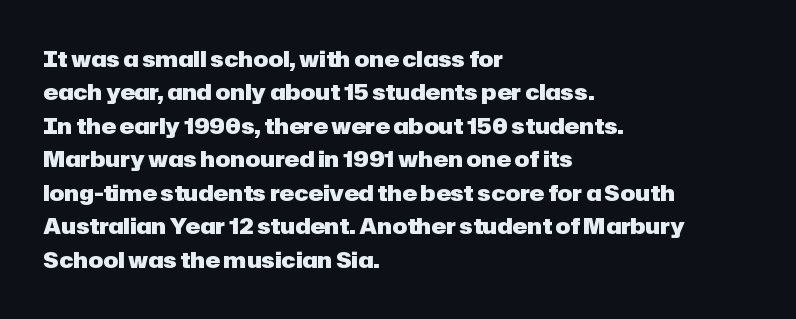
{"italic": "no", "bold": "yes", "underline": "no", "align": "left", "line_spacing": "normal", "line_spacing_ratio": 1.52, "letter_spacing": "normal", "letter_spacing_em": 0.0, "glyph_px": 22}
